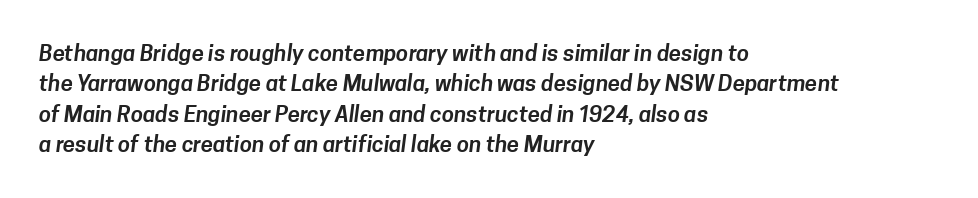
The image shows 22 px text type; set left-aligned, normal line spacing (1.38x), normal letter spacing, not underlined.
